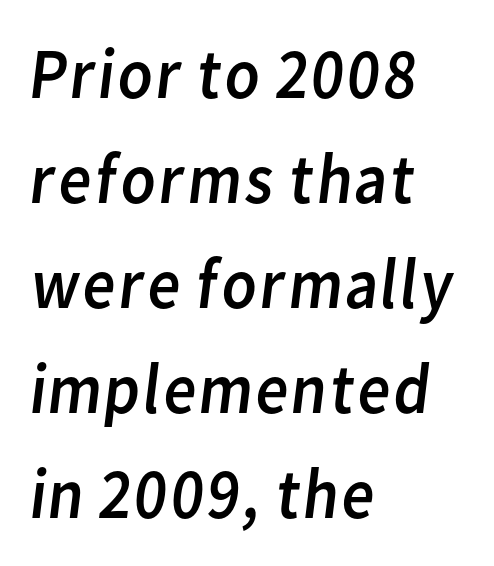
The image shows 72 px regular-weight sans-serif type; set left-aligned, normal line spacing (1.46x), normal letter spacing, not underlined; low stroke contrast and a medium x-height.
